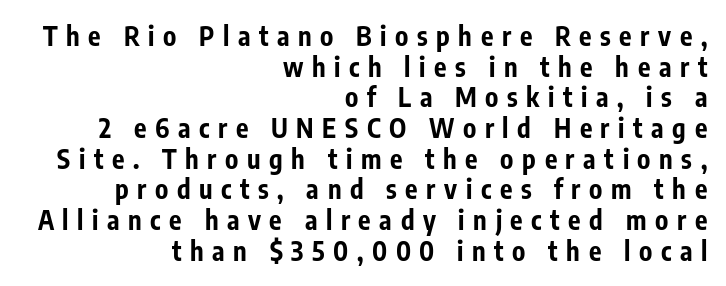
Lines of text with bare space underneath. Stroke thickness is high; the sample reads as a true bold. This sample uses expanded letter spacing, leaving extra air between glyphs. Alignment: flush right. Ordinary non-slanted type is in use.
